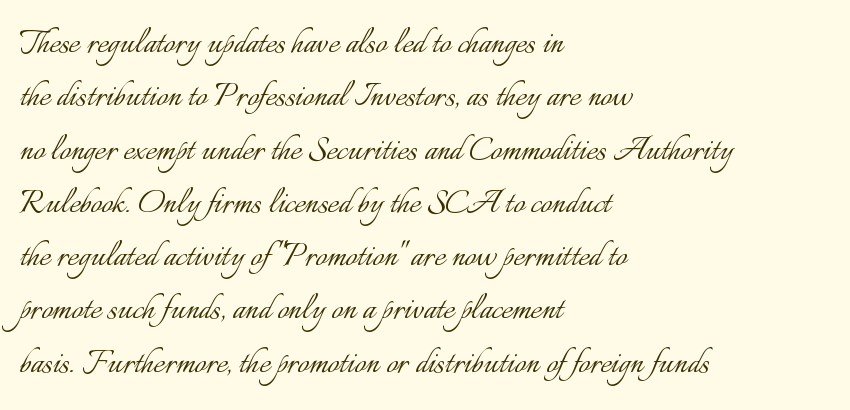
The image shows 41 px light type; set left-aligned, normal line spacing (1.3x), normal letter spacing, not underlined; low stroke contrast and a small x-height.
